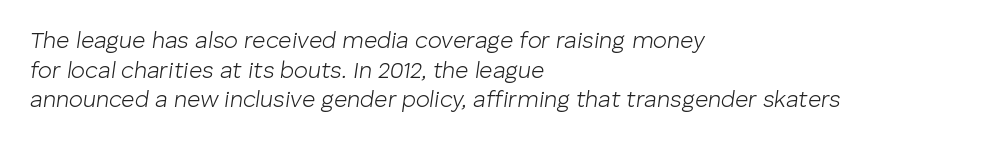
A quiet, ordinary-to-light weight characterises the typeface. Underlining? Definitely not there. No extra tracking has been applied to these lines. These lines stack with their left ends in a neat column. There's an unmistakable incline to the writing here.
